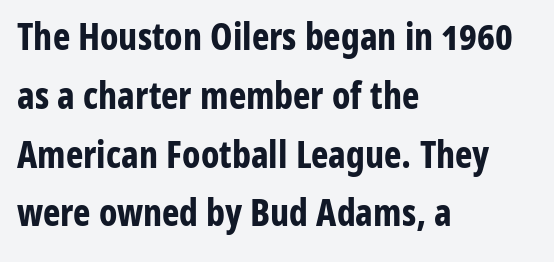
Q: Is the text bold? A: Yes.
Q: Is the text italic (slanted)? A: No, it is upright.
Q: Is the typeface a serif or a sans-serif typeface? A: Sans-serif.
Q: Is the text underlined? A: No.
Q: How is the paragraph aligned? A: Left-aligned.
Q: Is the spacing between letters normal or unusually wide? A: Normal.
Q: Is the spacing between lines tight, normal or loose? A: Normal.
Q: Width (condensed, normal, or wide)? A: Condensed.
Q: Stroke contrast? A: Low.
Q: x-height? A: Medium.
Q: Monospaced? A: No.
